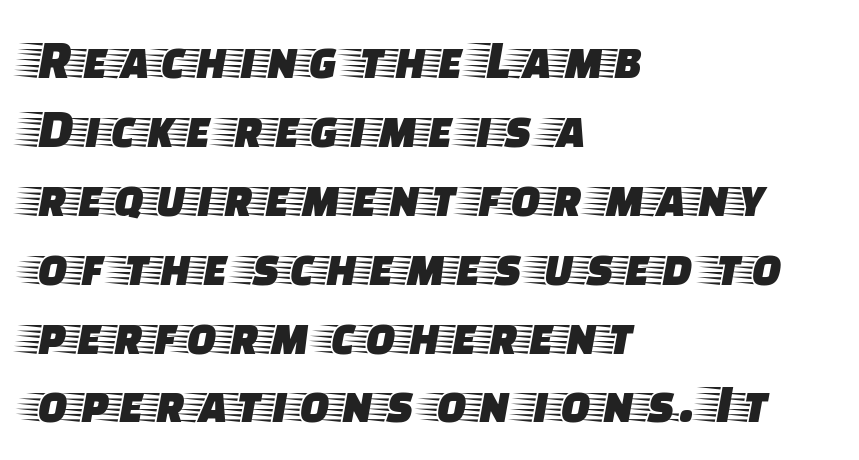
The image shows 56 px wide serif type; set left-aligned, line spacing 1.23x, normal letter spacing, not underlined; low stroke contrast and a large x-height.
